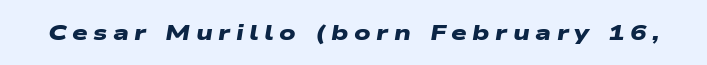
Q: Is the text bold? A: Yes.
Q: Is the text underlined? A: No.
Q: Is the spacing between letters normal or unusually wide? A: Unusually wide.
